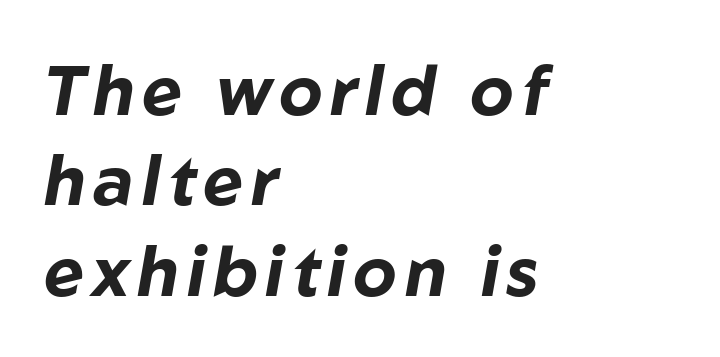
Italic: yes, the glyphs are oblique. The passage shown is typed in a proportional face where columns would drift. Unmarked baselines from the first word to the last. Bold? Absolutely — the strokes are thick and heavy. Successive baselines arrive at the customary interval. The compositor pushed each line to the left boundary.
